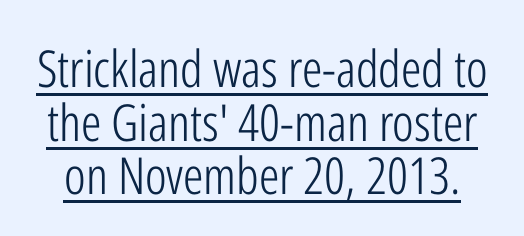
Q: Is the text bold? A: No.
Q: Is the text italic (slanted)? A: No, it is upright.
Q: Is the typeface a serif or a sans-serif typeface? A: Sans-serif.
Q: Is the text underlined? A: Yes.
Q: Is the spacing between letters normal or unusually wide? A: Normal.
Q: Is the spacing between lines tight, normal or loose? A: Tight.
Q: Width (condensed, normal, or wide)? A: Condensed.
Q: Stroke contrast? A: Low.
Q: x-height? A: Medium.
Q: Monospaced? A: No.
